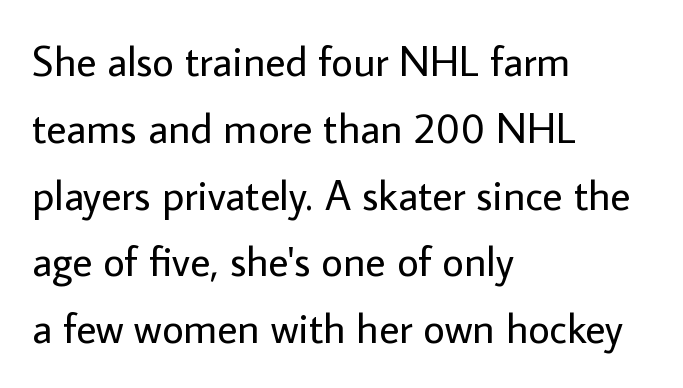
Q: Is the text bold? A: No.
Q: Is the text italic (slanted)? A: No, it is upright.
Q: Is the typeface a serif or a sans-serif typeface? A: Sans-serif.
Q: Is the text underlined? A: No.
Q: How is the paragraph aligned? A: Left-aligned.
Q: Is the spacing between letters normal or unusually wide? A: Normal.
Q: Is the spacing between lines tight, normal or loose? A: Normal.
Q: Width (condensed, normal, or wide)? A: Normal.
Q: Stroke contrast? A: Low.
Q: x-height? A: Medium.
Q: Monospaced? A: No.
